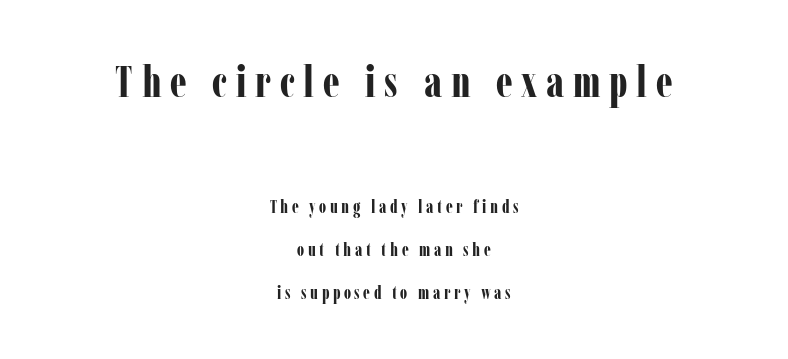
Is this a fixed-width face? No — the glyphs have proportional, varying widths. Honestly, there is no underline to notice here at all. Heavy, bold letterforms. Visually the block forms a symmetrical silhouette, jagged on both flanks. Regarding leading, the lines here are spaced well apart.
